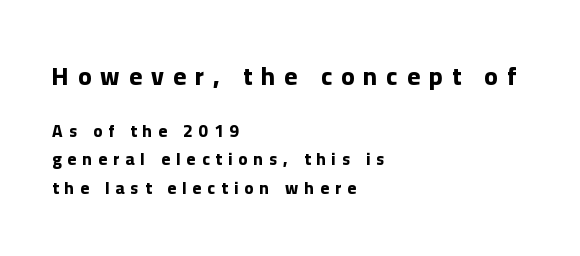
{"italic": "no", "bold": "yes", "underline": "no", "align": "left", "line_spacing": "normal", "line_spacing_ratio": 1.67, "letter_spacing": "wide", "letter_spacing_em": 0.36, "larger_block": "first", "size_ratio": 1.47, "glyph_px": 25}
